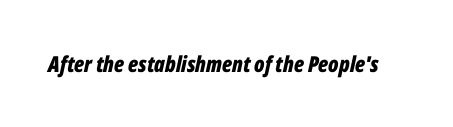
The image shows 22 px bold type, italic (leaning right); set normal letter spacing, not underlined.
